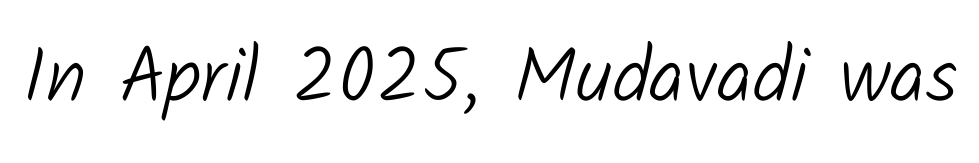
Compared with a typical body face, this is equally light or lighter still. The glyphs are unaccompanied by any horizontal stroke below them. The letters advance in unequal steps, a hallmark of proportional type. I'd call this a sans setting — the letters go barefoot. Does extra space separate the letters? No, they use regular spacing.
